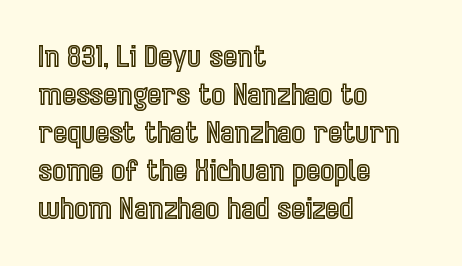
The passage shown stacks its lines at a standard gap. It's the straight-up-and-down kind of type. The letterforms sit shoulder to shoulder at normal distance. The face used here is proportionally spaced, like ordinary book or web type. Glance below the letters and you will spot only blank space.
